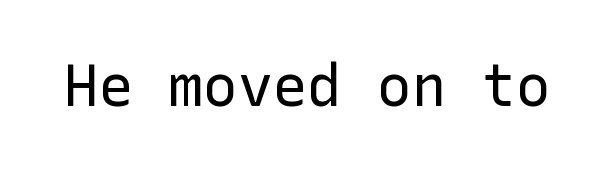
{"serif": "no", "italic": "no", "bold": "no", "weight": "regular", "width": "normal", "stroke_contrast": "low", "x_height": "medium", "underline": "no", "letter_spacing": "normal", "letter_spacing_em": 0.0, "glyph_px": 58}
